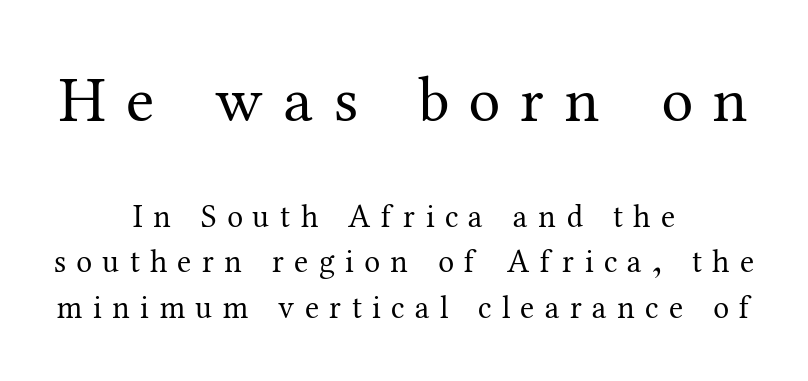
The image shows 64 px regular-weight serif type, upright; set centered, normal line spacing (1.43x), unusually wide letter spacing (+0.32 em), not underlined; the first (top) block is 2.0x larger; medium stroke contrast and a medium x-height.
